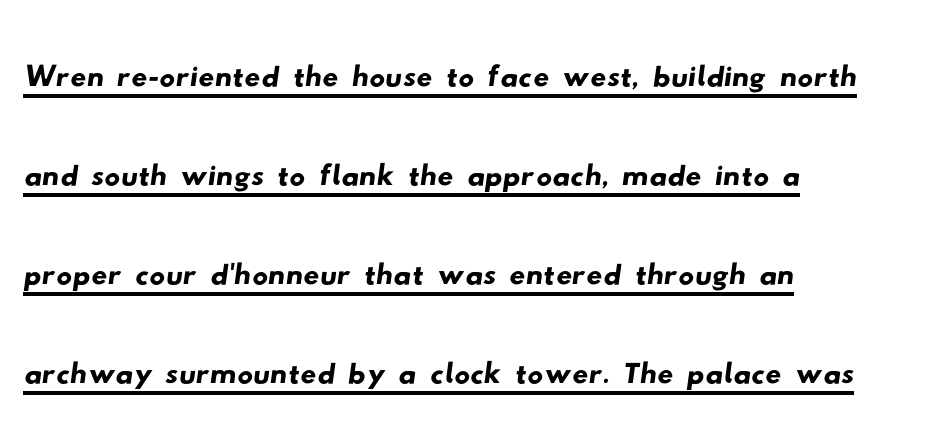
Layout note: lines flush left. The face used here is proportionally spaced, like ordinary book or web type. Classification — sans serif. This sample keeps an unexceptional amount of space between lines. Standard letterfit; no display-style spreading of the glyphs.
